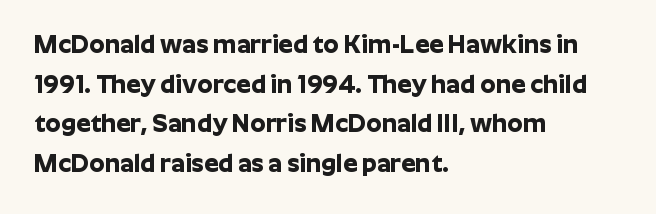
{"italic": "no", "bold": "yes", "underline": "no", "align": "left", "line_spacing": "normal", "line_spacing_ratio": 1.59, "letter_spacing": "normal", "letter_spacing_em": 0.0, "glyph_px": 25}
